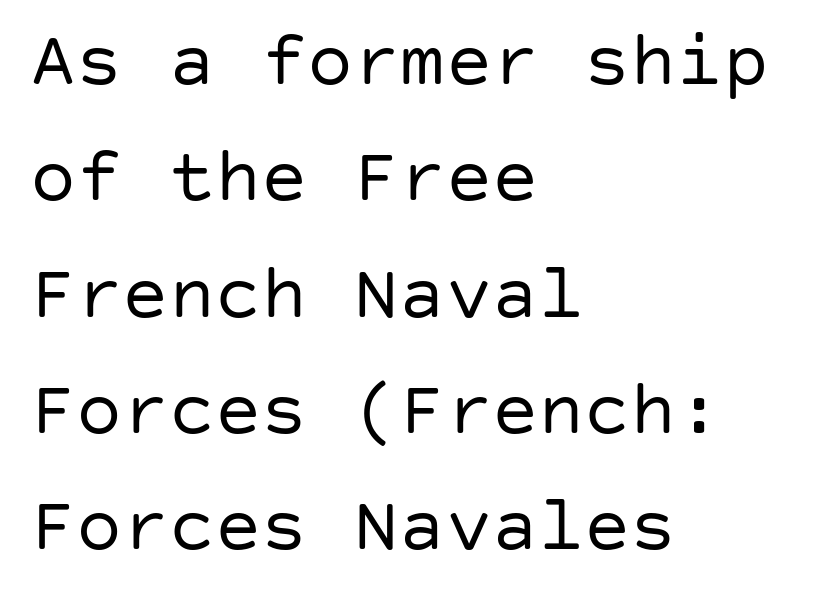
Q: Is the text bold? A: No.
Q: Is the text italic (slanted)? A: No, it is upright.
Q: Is the typeface a serif or a sans-serif typeface? A: Sans-serif.
Q: Is the text underlined? A: No.
Q: How is the paragraph aligned? A: Left-aligned.
Q: Is the spacing between letters normal or unusually wide? A: Normal.
Q: Is the spacing between lines tight, normal or loose? A: Normal.
Q: Width (condensed, normal, or wide)? A: Normal.
Q: Stroke contrast? A: Low.
Q: x-height? A: Large.
